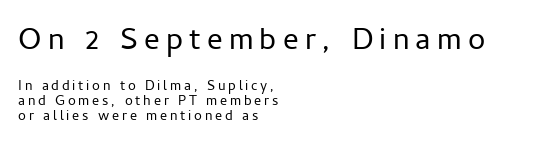
One glance says dense: line gaps are narrower than usual. The lettering holds an erect, upright posture throughout. Plain, unruled lines of type. Block one is the big one; block two sits smaller underneath. Proportional: the letters do not fall into vertical columns. Observe the wide spacing: letters keep a clear distance from each other.
